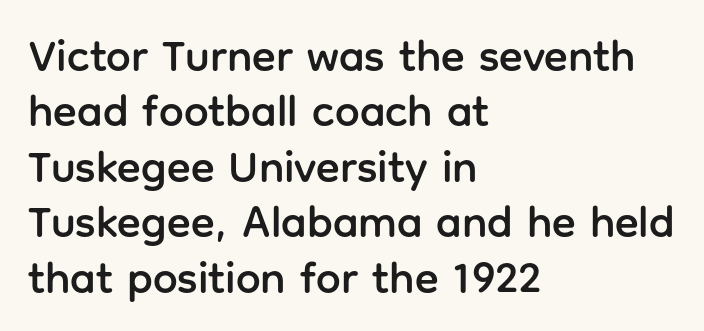
The image shows 44 px sans-serif type, upright; set left-aligned, normal line spacing (1.26x), normal letter spacing, not underlined; low stroke contrast and a medium x-height.
